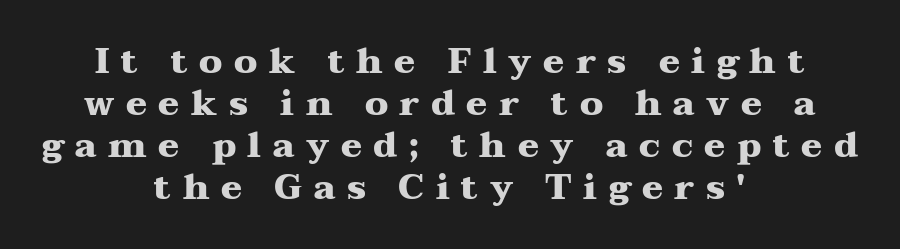
{"serif": "yes", "italic": "no", "bold": "yes", "weight": "heavy", "width": "wide", "stroke_contrast": "medium", "x_height": "medium", "monospaced": "no", "underline": "no", "align": "center", "line_spacing_ratio": 1.2, "letter_spacing": "wide", "letter_spacing_em": 0.33, "glyph_px": 35}
